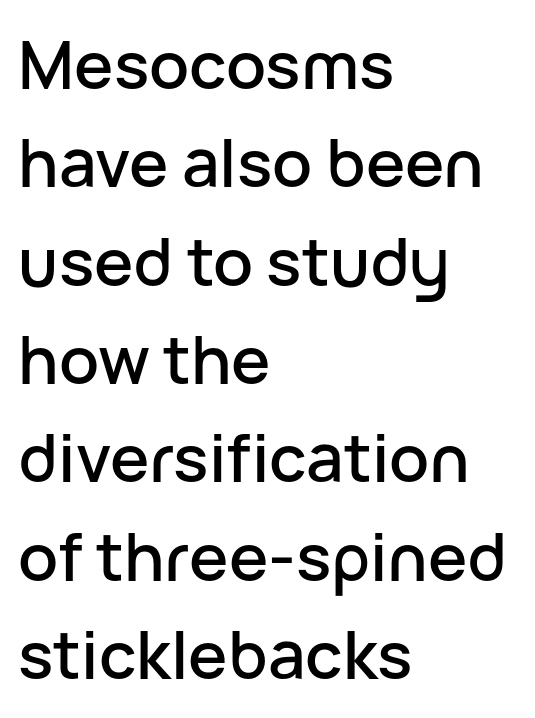
{"serif": "no", "italic": "no", "width": "normal", "stroke_contrast": "low", "x_height": "medium", "monospaced": "no", "underline": "no", "align": "left", "line_spacing": "normal", "line_spacing_ratio": 1.49, "letter_spacing": "normal", "letter_spacing_em": 0.0, "glyph_px": 66}
